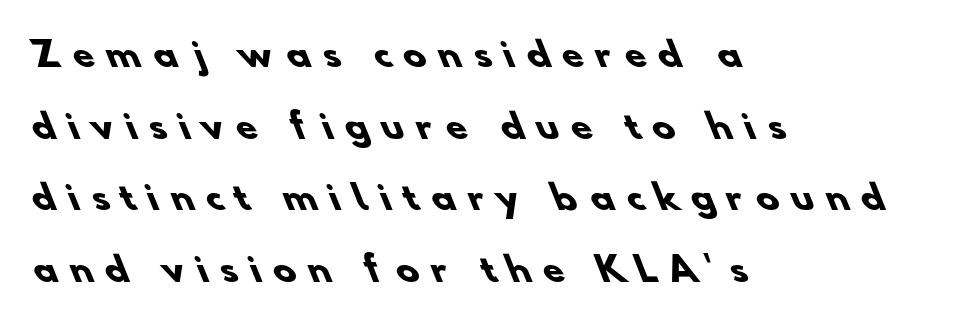
The image shows 34 px heavy sans-serif type; set left-aligned, loose line spacing (2.11x), unusually wide letter spacing (+0.37 em), not underlined; low stroke contrast and a small x-height.
